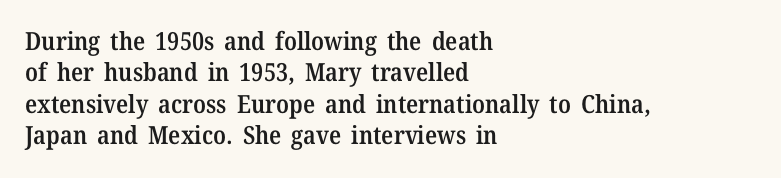
Has an underline been added? It has not. Nobody touched the tracking dial on this one. The rendering uses a semibold face; strokes are thickened but not to full bold. Style check: upright. Normally led — the rows are evenly, conventionally spaced.
